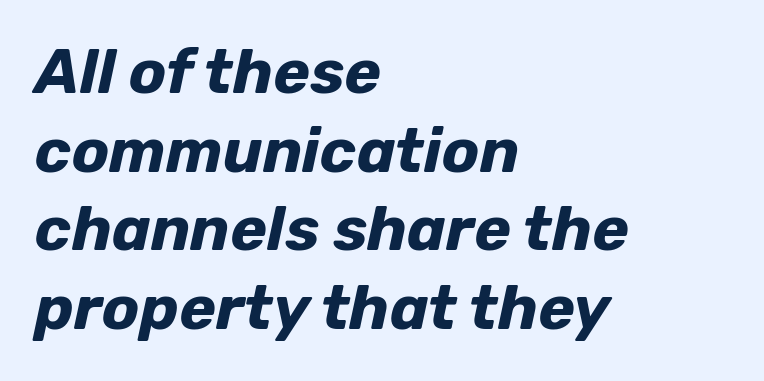
Q: Is the text bold? A: Yes.
Q: Is the text italic (slanted)? A: Yes, it leans right by about 12 degrees.
Q: Is the text underlined? A: No.
Q: How is the paragraph aligned? A: Left-aligned.
Q: Is the spacing between letters normal or unusually wide? A: Normal.
Q: Is the spacing between lines tight, normal or loose? A: Normal.
Q: Width (condensed, normal, or wide)? A: Normal.
Q: Stroke contrast? A: Low.
Q: x-height? A: Medium.
Q: Monospaced? A: No.
